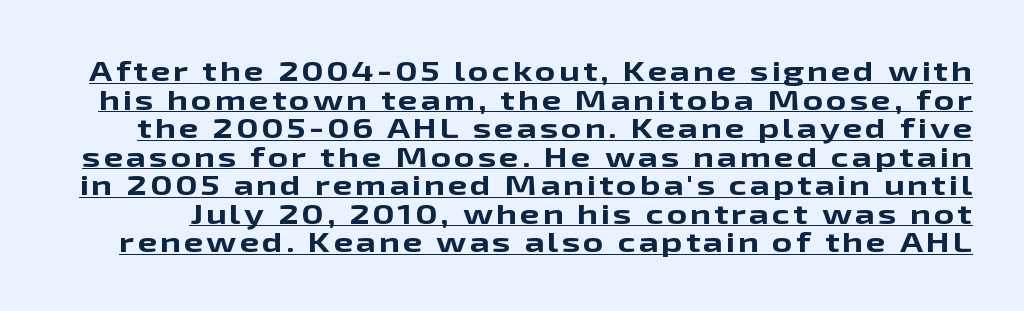
Posture: straight, roman, zero tilt. A typesetter would call this proportional, since set widths differ per character. Compared with typical paragraphs, the rows here are closer together. Serif or sans? Sans — the stroke terminals are bare. Typographic density is high because the face is bold.
